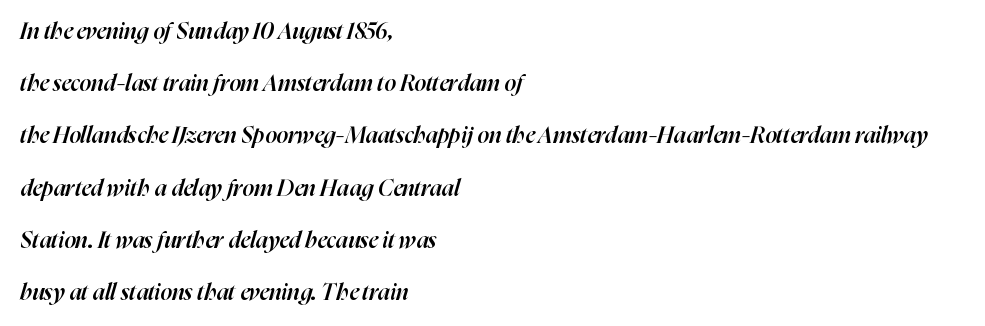
The image shows 23 px text type, italic (leaning right); set left-aligned, loose line spacing (2.27x), normal letter spacing, not underlined.
